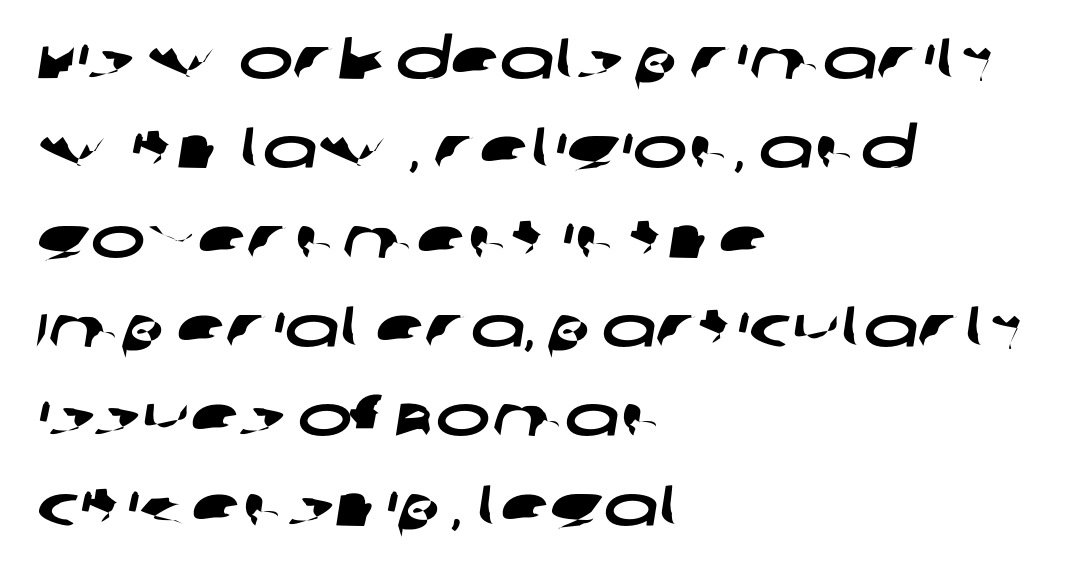
Q: Is the typeface a serif or a sans-serif typeface? A: Sans-serif.
Q: Is the text underlined? A: No.
Q: How is the paragraph aligned? A: Left-aligned.
Q: Is the spacing between letters normal or unusually wide? A: Normal.
Q: Is the spacing between lines tight, normal or loose? A: Normal.
Q: Width (condensed, normal, or wide)? A: Wide.
Q: Stroke contrast? A: Low.
Q: x-height? A: Large.
Q: Monospaced? A: No.
